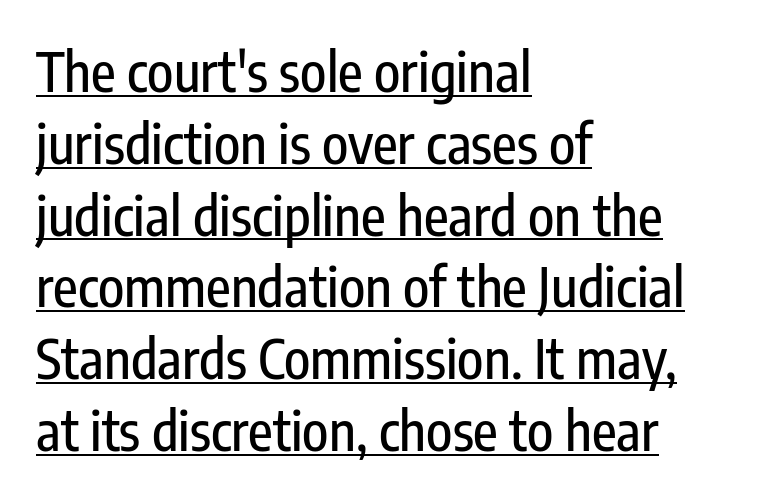
The image shows 54 px condensed sans-serif type, upright; set left-aligned, normal line spacing (1.33x), normal letter spacing, underlined; low stroke contrast and a medium x-height.
